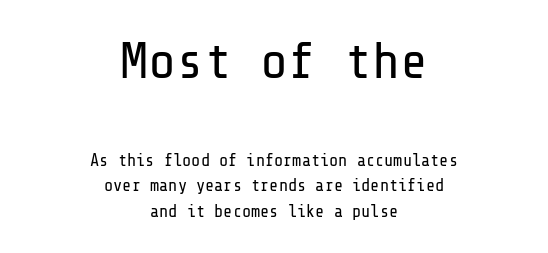
Q: Is the text bold? A: No.
Q: Is the text italic (slanted)? A: No, it is upright.
Q: Is the typeface a serif or a sans-serif typeface? A: Sans-serif.
Q: Is the text underlined? A: No.
Q: How is the paragraph aligned? A: Centered.
Q: Is the spacing between letters normal or unusually wide? A: Normal.
Q: Is the spacing between lines tight, normal or loose? A: Normal.
Q: Which block of text is set in a larger size, the first (top) or the second (bottom)? A: The first (top) one.
Q: Width (condensed, normal, or wide)? A: Normal.
Q: Stroke contrast? A: Low.
Q: x-height? A: Medium.
